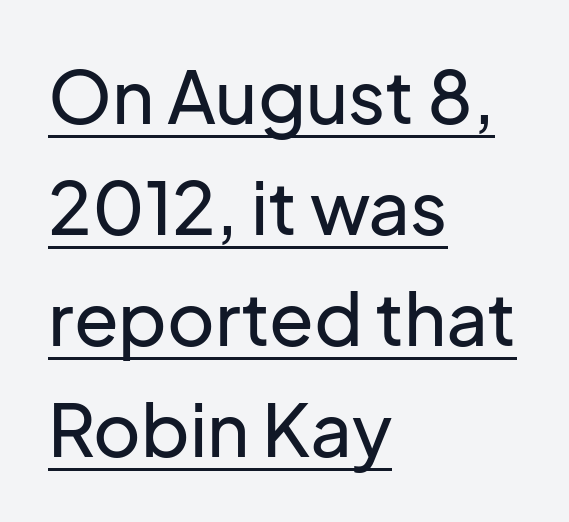
The image shows 73 px sans-serif type, upright; set left-aligned, normal line spacing (1.52x), normal letter spacing, underlined; low stroke contrast and a medium x-height.
